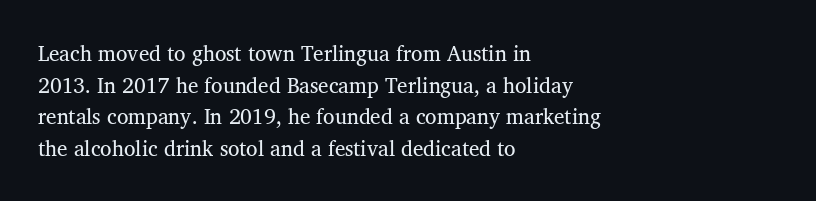
Is the stroke heavy? The answer is a plain regular-or-lighter. A bare baseline throughout the passage. The rows are spaced the way most documents space them. Leftover space on each line is placed entirely after the last word.
